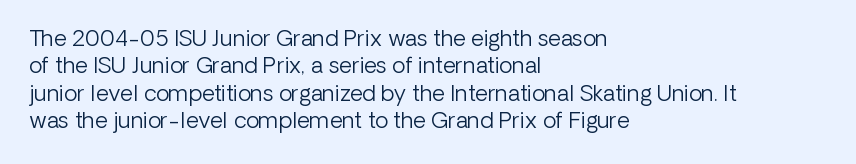
{"italic": "no", "bold": "no", "underline": "no", "align": "left", "line_spacing": "normal", "line_spacing_ratio": 1.25, "letter_spacing": "normal", "letter_spacing_em": 0.0, "glyph_px": 22}
